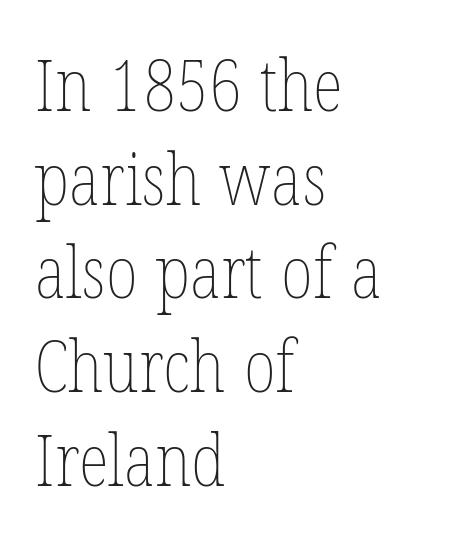
This sample has the flowing, uneven cadence of proportional lettering. Notice how descenders clear the ascenders below comfortably — that's standard leading. In terms of letterspacing, this is plain default setting. No word sits above an underline. One-word summary of the alignment: left.
